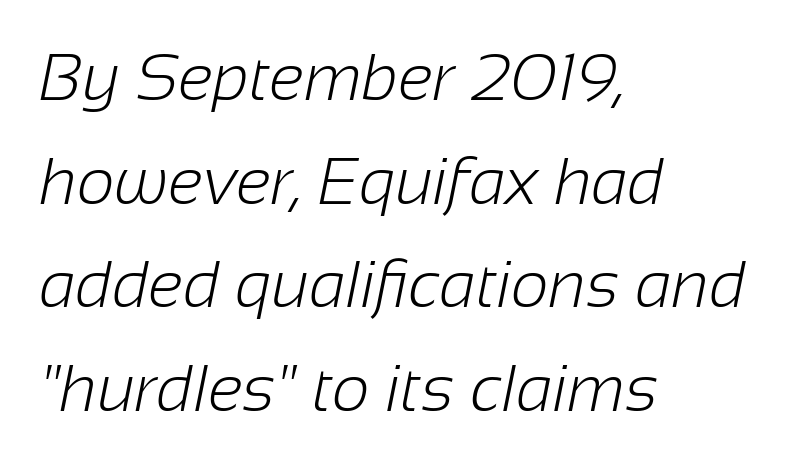
{"serif": "no", "bold": "no", "weight": "light", "width": "normal", "stroke_contrast": "low", "x_height": "medium", "monospaced": "no", "underline": "no", "align": "left", "line_spacing": "normal", "line_spacing_ratio": 1.57, "letter_spacing": "normal", "letter_spacing_em": 0.0, "glyph_px": 66}
